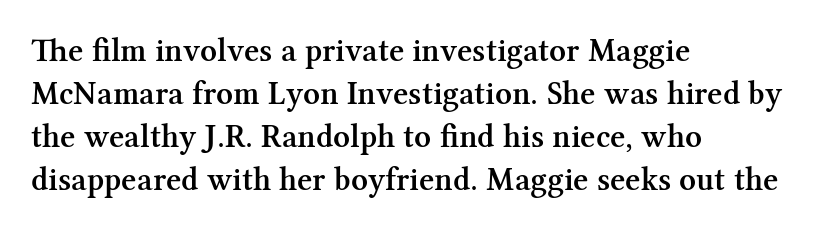
{"serif": "yes", "italic": "no", "bold": "semi", "weight": "semibold", "width": "normal", "stroke_contrast": "medium", "x_height": "medium", "monospaced": "no", "underline": "no", "align": "left", "line_spacing": "normal", "line_spacing_ratio": 1.3, "letter_spacing": "normal", "letter_spacing_em": 0.0, "glyph_px": 33}
